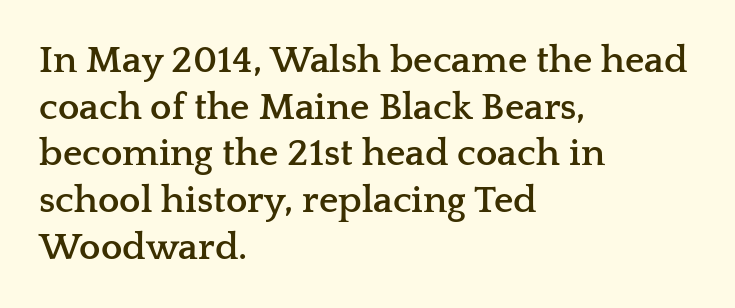
Q: Is the text bold? A: Yes.
Q: Is the text italic (slanted)? A: No, it is upright.
Q: Is the typeface a serif or a sans-serif typeface? A: Serif.
Q: Is the text underlined? A: No.
Q: How is the paragraph aligned? A: Left-aligned.
Q: Is the spacing between letters normal or unusually wide? A: Normal.
Q: Width (condensed, normal, or wide)? A: Wide.
Q: Stroke contrast? A: Low.
Q: x-height? A: Medium.
Q: Monospaced? A: No.
